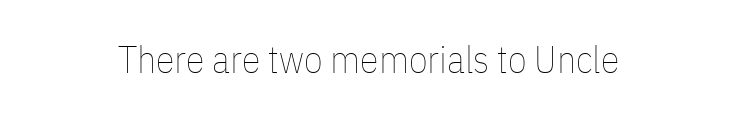
{"italic": "no", "bold": "no", "weight": "thin", "width": "condensed", "stroke_contrast": "low", "x_height": "medium", "monospaced": "no", "underline": "no", "align": "center", "letter_spacing": "normal", "letter_spacing_em": 0.0, "glyph_px": 38}
